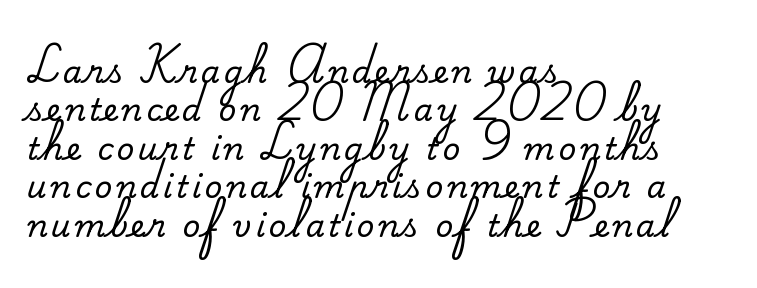
Where is the straight margin? On the left. No word sits above an underline. Character widths vary here, with narrow letters taking less room than wide ones. This rendering employs a face with finishing strokes, i.e., a serif.
